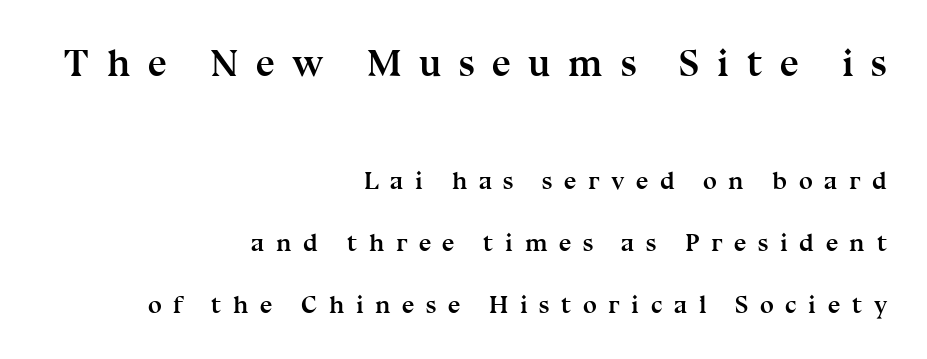
Nobody drew a line under any word here. The composition opens big and finishes small. Is there any slant? The stems are plumb. Think of a printed novel: that variable character pitch is what you see here.
